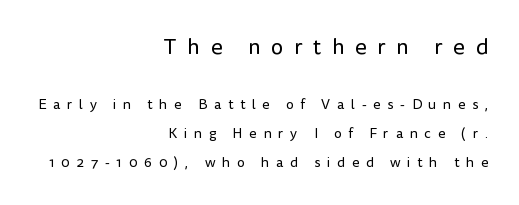
Q: Is the text bold? A: No.
Q: Is the text italic (slanted)? A: No, it is upright.
Q: Is the text underlined? A: No.
Q: How is the paragraph aligned? A: Right-aligned.
Q: Is the spacing between letters normal or unusually wide? A: Unusually wide.
Q: Is the spacing between lines tight, normal or loose? A: Loose.
Q: Which block of text is set in a larger size, the first (top) or the second (bottom)? A: The first (top) one.
